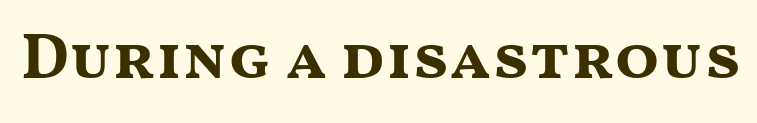
Q: Is the text bold? A: Yes.
Q: Is the text italic (slanted)? A: No, it is upright.
Q: Is the typeface a serif or a sans-serif typeface? A: Sans-serif.
Q: Is the text underlined? A: No.
Q: Is the spacing between letters normal or unusually wide? A: Normal.
Q: Width (condensed, normal, or wide)? A: Wide.
Q: Stroke contrast? A: Medium.
Q: x-height? A: Medium.
Q: Monospaced? A: No.
